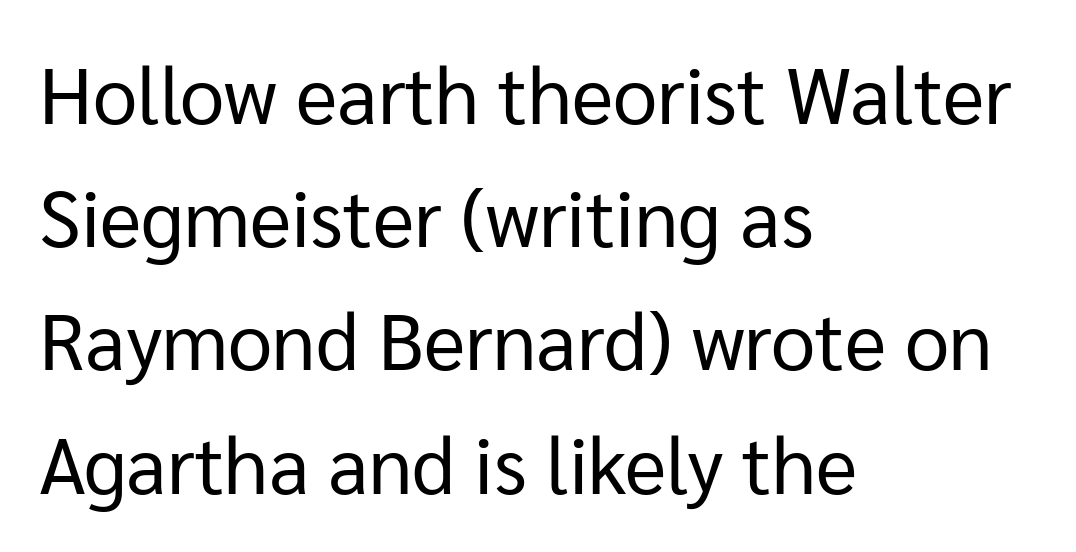
The image shows 79 px regular-weight sans-serif type, upright; set left-aligned, normal line spacing (1.56x), normal letter spacing, not underlined; low stroke contrast and a medium x-height.
